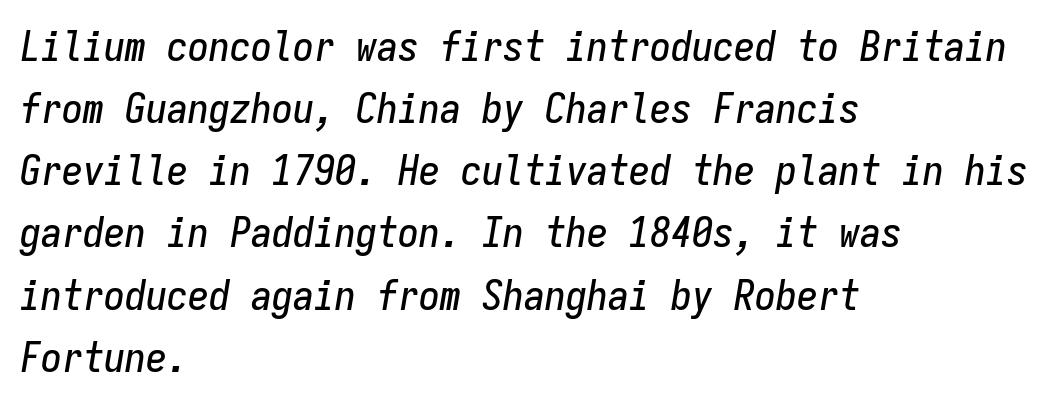
Notice how descenders clear the ascenders below comfortably — that's standard leading. The area under the type is left untouched. Typeset ragged right — the left edge is the straight one. The type is set solid horizontally, with unmodified tracking. The rendering applies a slant to the glyphs.
